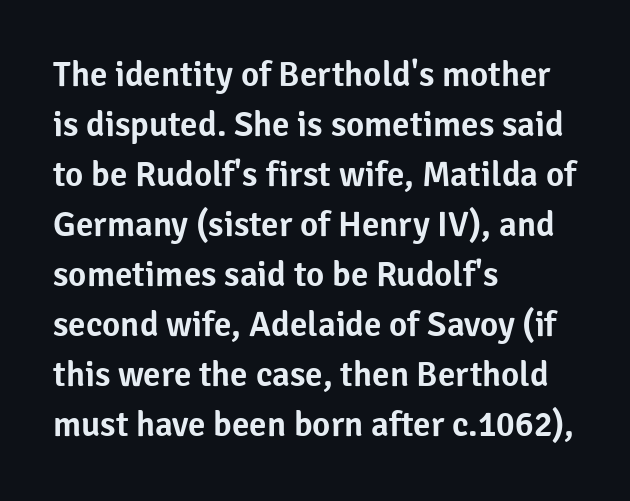
{"serif": "no", "italic": "no", "width": "normal", "stroke_contrast": "low", "x_height": "medium", "monospaced": "no", "underline": "no", "align": "left", "line_spacing": "normal", "line_spacing_ratio": 1.43, "letter_spacing": "normal", "letter_spacing_em": 0.0, "glyph_px": 35}
